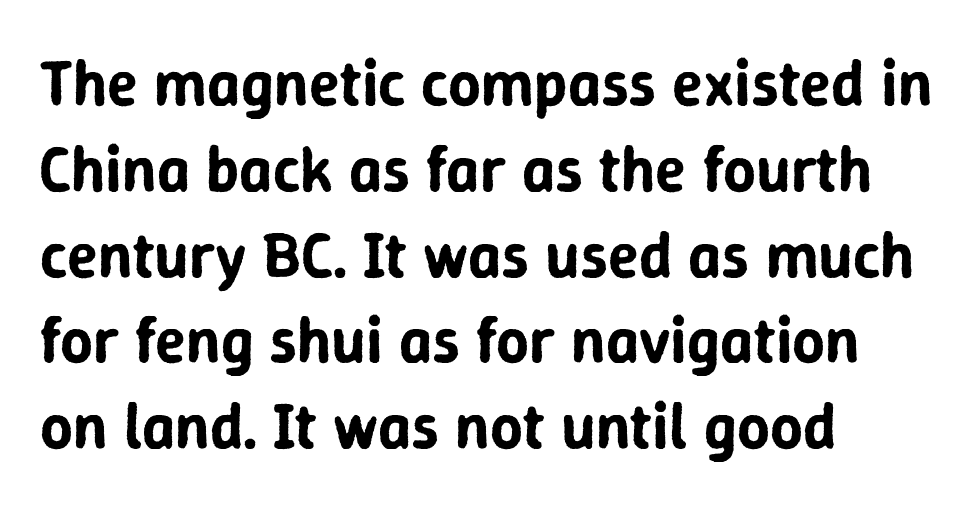
The passage shown has conventional tracking throughout. The words here are not underlined. The ragged edge is on the right, which tells us the setting is flush left. Ascenders rise straight up at ninety degrees. One glance says typical: line gaps are just what's usual.
